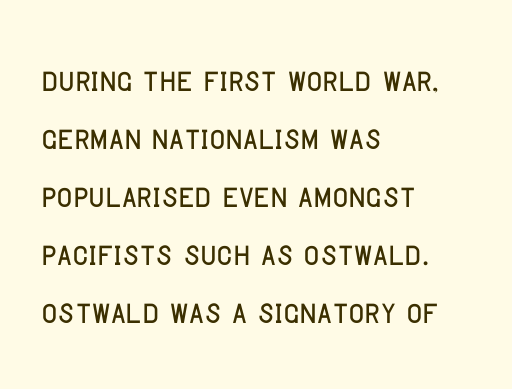
Q: Is the text italic (slanted)? A: No, it is upright.
Q: Is the typeface a serif or a sans-serif typeface? A: Sans-serif.
Q: Is the text underlined? A: No.
Q: How is the paragraph aligned? A: Left-aligned.
Q: Is the spacing between letters normal or unusually wide? A: Normal.
Q: Is the spacing between lines tight, normal or loose? A: Normal.
Q: Width (condensed, normal, or wide)? A: Condensed.
Q: Stroke contrast? A: Low.
Q: x-height? A: Large.
Q: Monospaced? A: No.
